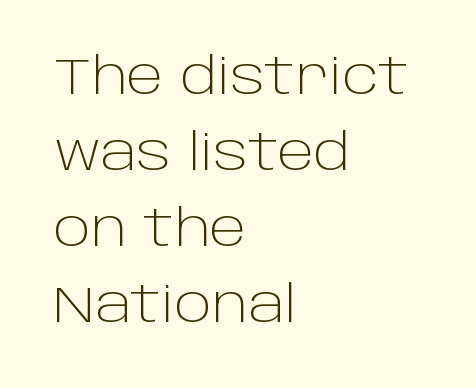
The image shows 50 px light sans-serif type, upright; set left-aligned, normal line spacing (1.52x), normal letter spacing, not underlined; low stroke contrast and a large x-height.
